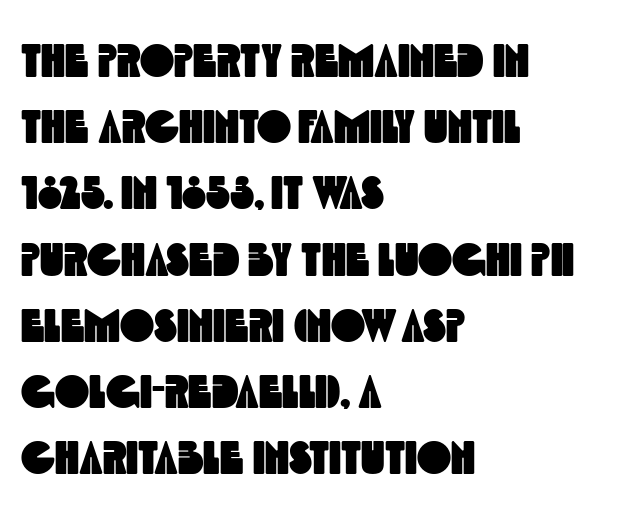
{"serif": "no", "width": "condensed", "x_height": "large", "monospaced": "no", "underline": "no", "align": "left", "line_spacing": "normal", "line_spacing_ratio": 1.44, "letter_spacing": "normal", "letter_spacing_em": 0.0, "glyph_px": 46}
